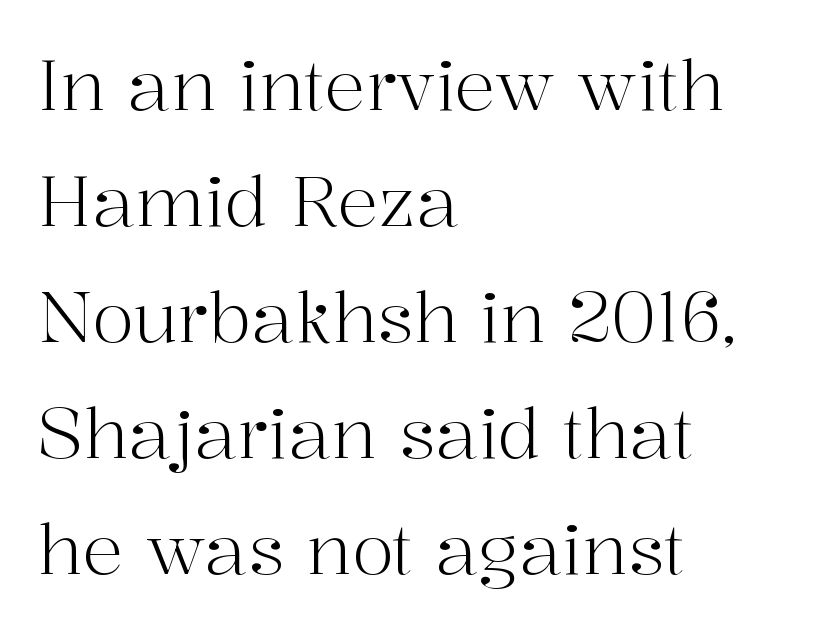
{"serif": "yes", "italic": "no", "bold": "no", "weight": "light", "width": "normal", "stroke_contrast": "high", "x_height": "medium", "monospaced": "no", "underline": "no", "align": "left", "line_spacing": "normal", "line_spacing_ratio": 1.68, "letter_spacing": "normal", "letter_spacing_em": 0.0, "glyph_px": 69}
